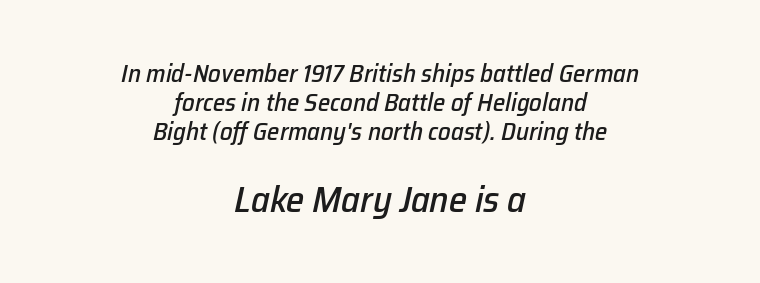
{"italic": "yes", "lean": "right", "slant_degrees": 12, "width": "normal", "stroke_contrast": "low", "x_height": "medium", "monospaced": "no", "underline": "no", "align": "center", "line_spacing_ratio": 1.17, "letter_spacing": "normal", "letter_spacing_em": 0.0, "larger_block": "second", "size_ratio": 1.48, "glyph_px": 37}
